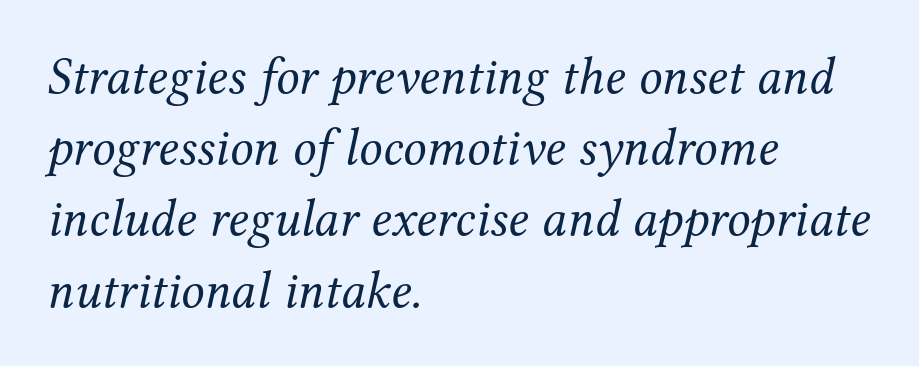
{"serif": "yes", "italic": "yes", "lean": "right", "slant_degrees": 12, "bold": "no", "weight": "regular", "width": "normal", "stroke_contrast": "medium", "x_height": "medium", "monospaced": "no", "underline": "no", "align": "left", "line_spacing": "normal", "line_spacing_ratio": 1.37, "letter_spacing": "normal", "letter_spacing_em": 0.0, "glyph_px": 52}
